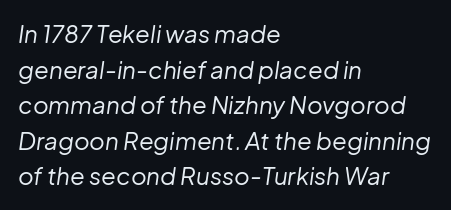
When letters slant like this, we call the style italic. This rendering features lettering with no underline. Counters stay open thanks to moderate or lighter strokes. Line beginnings align vertically; line endings do not. This sample keeps an unexceptional amount of space between lines.
